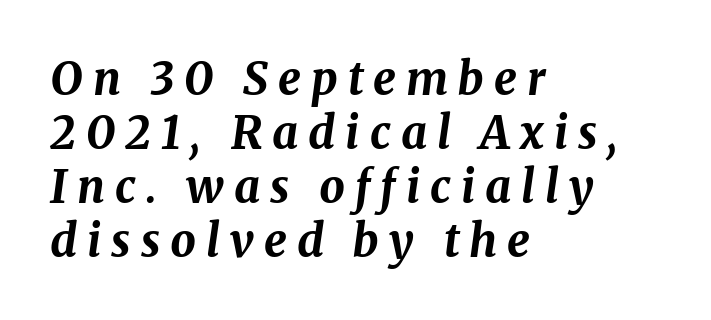
There's an unmistakable incline to the writing here. I'd describe the lettering as bold — thick and assertive. Proportional: the letters do not fall into vertical columns. There is plenty of visible air inserted between adjacent glyphs. If you drew a ruler down the left edge, every line would touch it.
